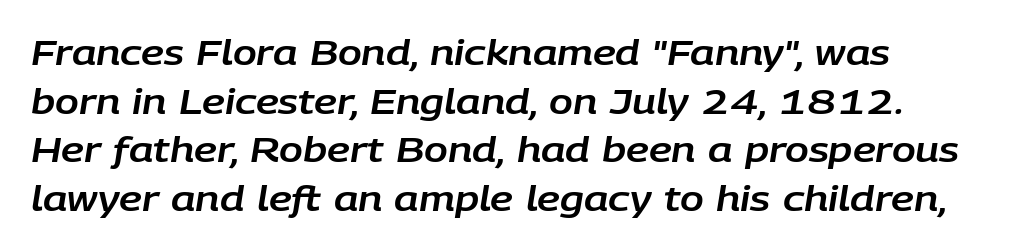
The image shows 35 px text type, italic (leaning right); set normal line spacing (1.39x), normal letter spacing, not underlined; low stroke contrast and a large x-height.
